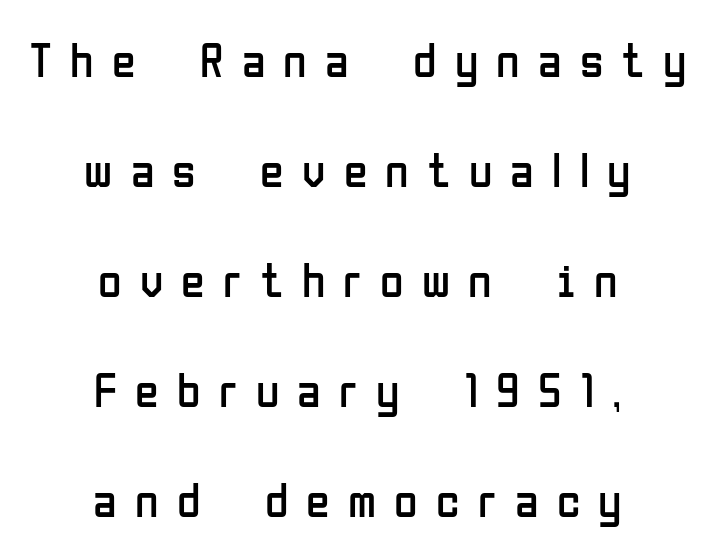
{"serif": "no", "italic": "no", "bold": "no", "weight": "regular", "width": "condensed", "stroke_contrast": "low", "x_height": "medium", "monospaced": "no", "underline": "no", "align": "center", "line_spacing": "loose", "line_spacing_ratio": 2.29, "letter_spacing": "wide", "letter_spacing_em": 0.38, "glyph_px": 48}
